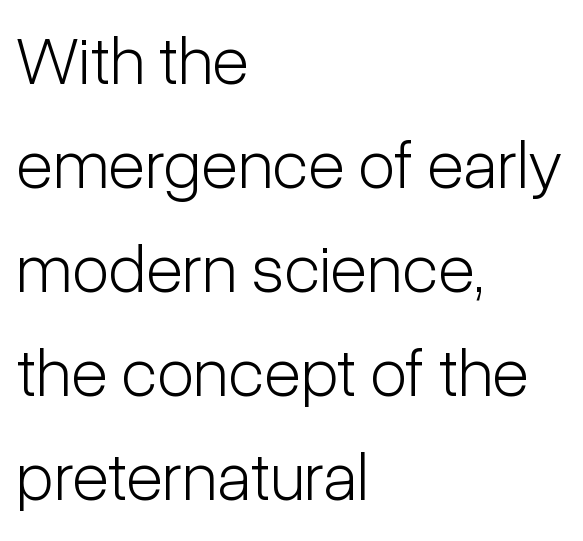
Q: Is the text bold? A: No.
Q: Is the text italic (slanted)? A: No, it is upright.
Q: Is the typeface a serif or a sans-serif typeface? A: Sans-serif.
Q: Is the text underlined? A: No.
Q: How is the paragraph aligned? A: Left-aligned.
Q: Is the spacing between letters normal or unusually wide? A: Normal.
Q: Is the spacing between lines tight, normal or loose? A: Normal.
Q: Width (condensed, normal, or wide)? A: Condensed.
Q: Stroke contrast? A: Low.
Q: x-height? A: Medium.
Q: Monospaced? A: No.
